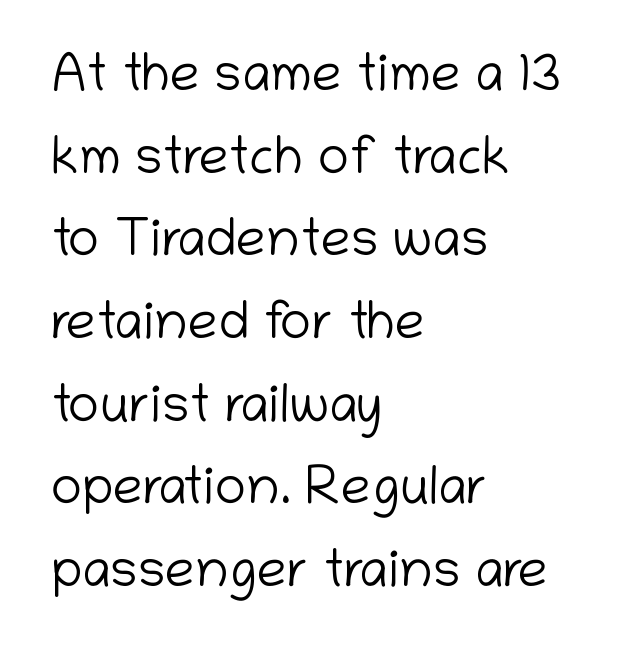
{"serif": "no", "italic": "no", "bold": "no", "weight": "light", "width": "normal", "stroke_contrast": "low", "x_height": "medium", "monospaced": "no", "underline": "no", "align": "left", "line_spacing": "normal", "line_spacing_ratio": 1.56, "letter_spacing": "normal", "letter_spacing_em": 0.0, "glyph_px": 53}
